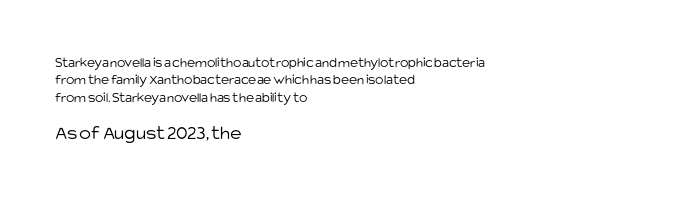
{"italic": "no", "bold": "no", "underline": "no", "align": "left", "line_spacing_ratio": 1.24, "letter_spacing": "normal", "letter_spacing_em": 0.0, "larger_block": "second", "size_ratio": 1.43, "glyph_px": 20}
